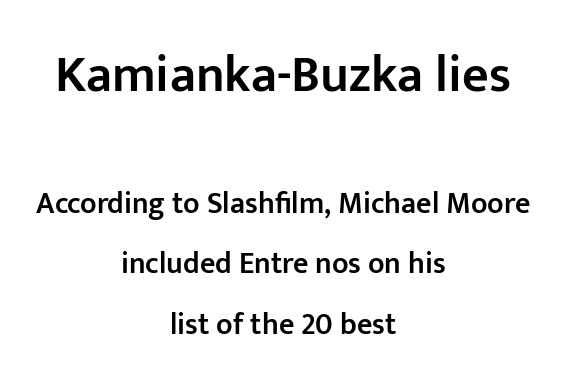
{"serif": "no", "italic": "no", "bold": "semi", "weight": "semibold", "width": "normal", "stroke_contrast": "low", "x_height": "medium", "monospaced": "no", "underline": "no", "align": "center", "line_spacing": "loose", "line_spacing_ratio": 2.02, "letter_spacing": "normal", "letter_spacing_em": 0.0, "larger_block": "first", "size_ratio": 1.73, "glyph_px": 52}
